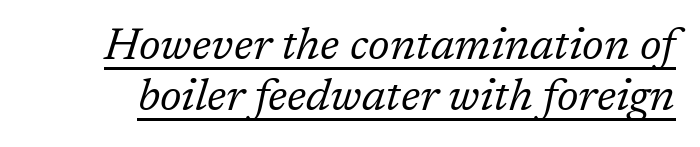
Q: Is the text bold? A: No.
Q: Is the text italic (slanted)? A: Yes, it leans right by about 17 degrees.
Q: Is the typeface a serif or a sans-serif typeface? A: Serif.
Q: Is the text underlined? A: Yes.
Q: Is the spacing between letters normal or unusually wide? A: Normal.
Q: Is the spacing between lines tight, normal or loose? A: Tight.
Q: Width (condensed, normal, or wide)? A: Normal.
Q: Stroke contrast? A: Low.
Q: x-height? A: Medium.
Q: Monospaced? A: No.
